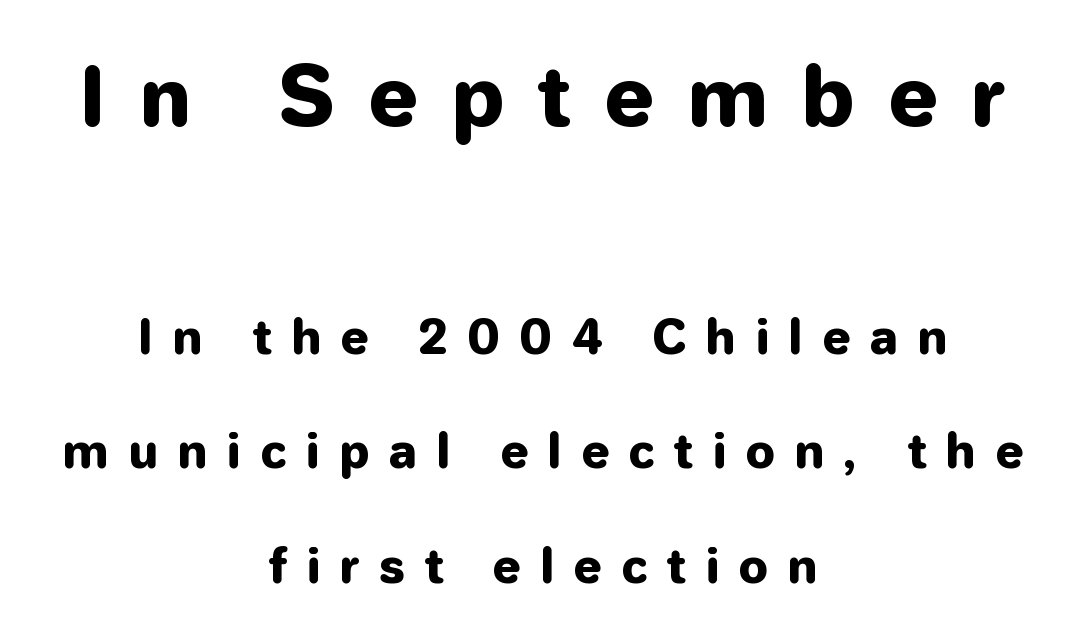
The image shows 80 px heavy sans-serif type, upright; set centered, loose line spacing (2.48x), unusually wide letter spacing (+0.41 em), not underlined; the first (top) block is 1.74x larger; low stroke contrast and a medium x-height.
